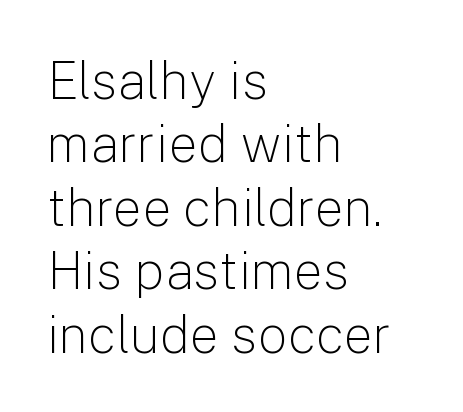
The image shows 52 px light sans-serif type, upright; set left-aligned, line spacing 1.22x, normal letter spacing, not underlined; low stroke contrast and a medium x-height.
